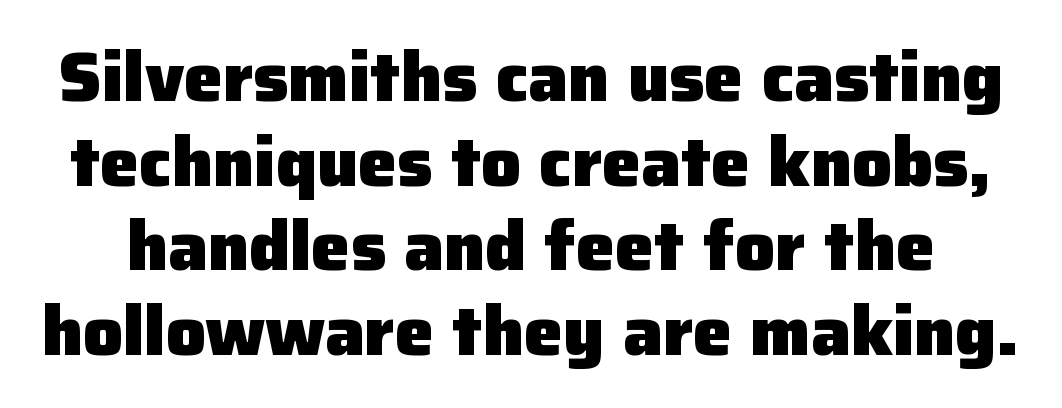
The image shows 70 px heavy sans-serif type, upright; set line spacing 1.21x, normal letter spacing, not underlined; low stroke contrast and a medium x-height.
